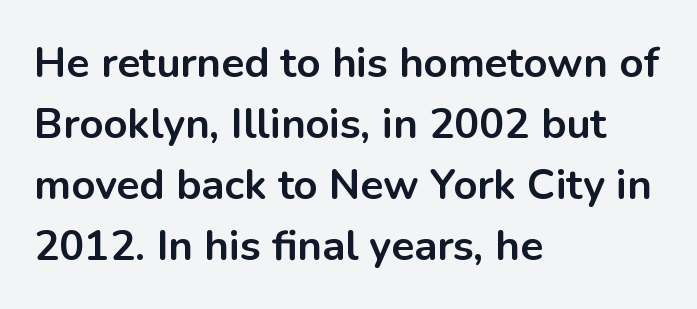
Q: Is the text bold? A: Yes.
Q: Is the text italic (slanted)? A: No, it is upright.
Q: Is the typeface a serif or a sans-serif typeface? A: Sans-serif.
Q: Is the text underlined? A: No.
Q: How is the paragraph aligned? A: Left-aligned.
Q: Is the spacing between letters normal or unusually wide? A: Normal.
Q: Is the spacing between lines tight, normal or loose? A: Normal.
Q: Width (condensed, normal, or wide)? A: Normal.
Q: Stroke contrast? A: Low.
Q: x-height? A: Medium.
Q: Monospaced? A: No.
